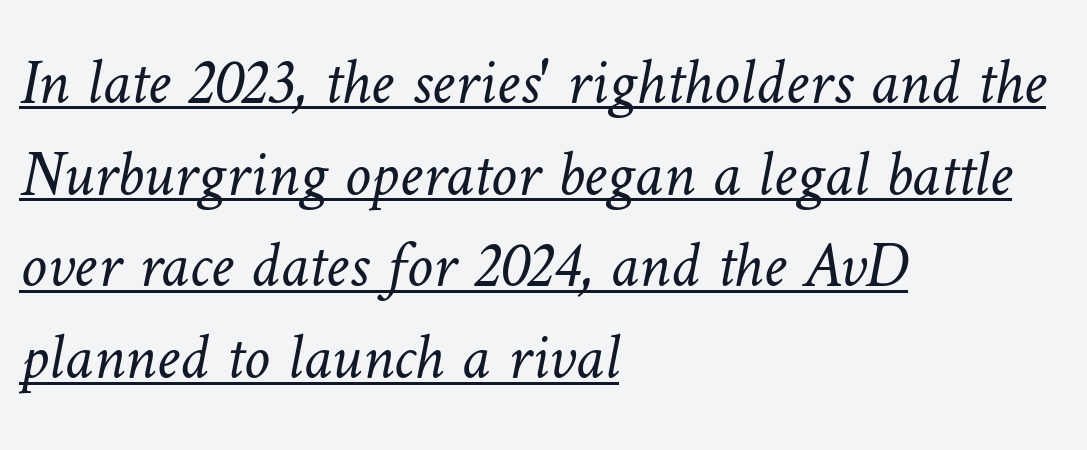
{"bold": "no", "weight": "light", "width": "normal", "stroke_contrast": "low", "x_height": "medium", "monospaced": "no", "underline": "yes", "align": "left", "line_spacing": "normal", "line_spacing_ratio": 1.39, "letter_spacing": "normal", "letter_spacing_em": 0.0, "glyph_px": 66}
